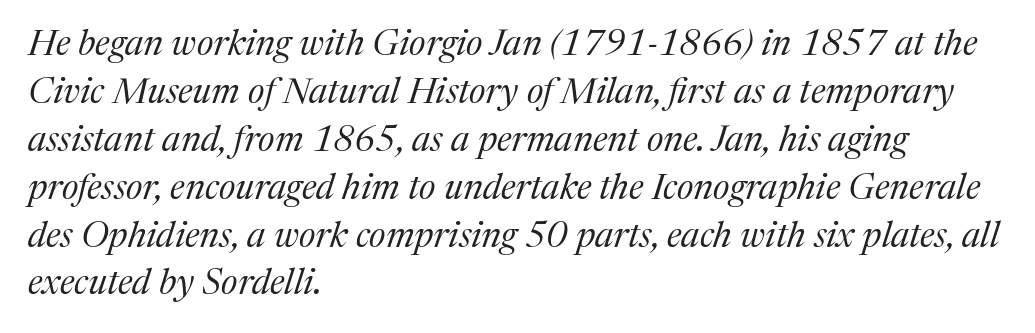
Q: Is the text bold? A: No.
Q: Is the text italic (slanted)? A: Yes, it leans right by about 17 degrees.
Q: Is the typeface a serif or a sans-serif typeface? A: Serif.
Q: Is the text underlined? A: No.
Q: How is the paragraph aligned? A: Left-aligned.
Q: Is the spacing between letters normal or unusually wide? A: Normal.
Q: Is the spacing between lines tight, normal or loose? A: Normal.
Q: Width (condensed, normal, or wide)? A: Normal.
Q: Stroke contrast? A: Medium.
Q: x-height? A: Medium.
Q: Monospaced? A: No.
